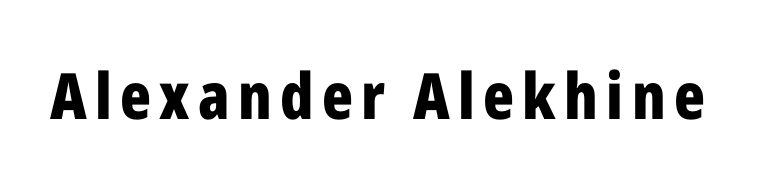
Q: Is the text bold? A: Yes.
Q: Is the text italic (slanted)? A: No, it is upright.
Q: Is the typeface a serif or a sans-serif typeface? A: Sans-serif.
Q: Is the text underlined? A: No.
Q: Width (condensed, normal, or wide)? A: Condensed.
Q: Stroke contrast? A: Low.
Q: x-height? A: Medium.
Q: Monospaced? A: No.
